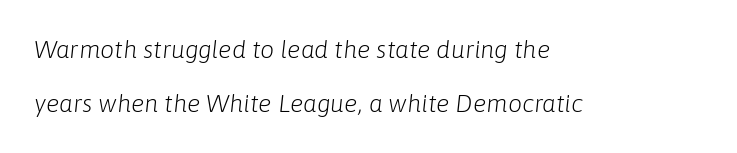
The whole block is typeset with a tilt. What's the leading like? Stretched, with rows far apart. Short note: letters normally spaced. The strokes carry an ordinary text weight at most. Underlining? Definitely not there. Line beginnings align vertically; line endings do not.
